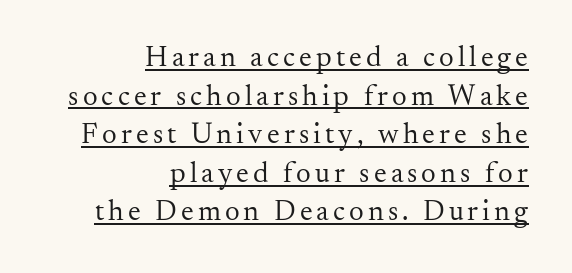
{"serif": "yes", "italic": "no", "bold": "no", "weight": "regular", "width": "normal", "stroke_contrast": "medium", "x_height": "small", "monospaced": "no", "underline": "yes", "align": "right", "line_spacing": "normal", "line_spacing_ratio": 1.33, "glyph_px": 29}
